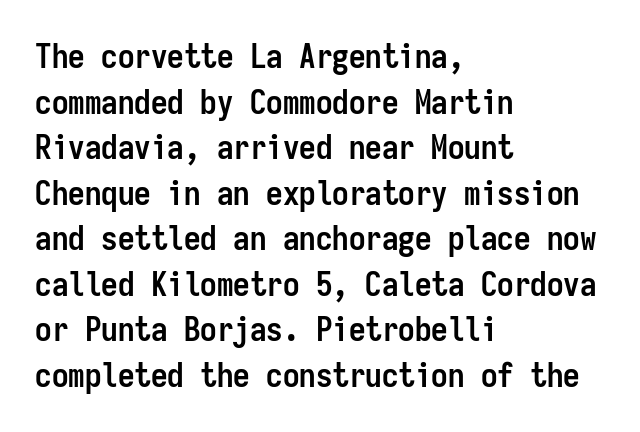
{"serif": "no", "italic": "no", "bold": "yes", "weight": "semibold", "width": "condensed", "stroke_contrast": "low", "x_height": "medium", "monospaced": "yes", "underline": "no", "align": "left", "line_spacing": "normal", "line_spacing_ratio": 1.38, "letter_spacing": "normal", "letter_spacing_em": 0.0, "glyph_px": 33}
